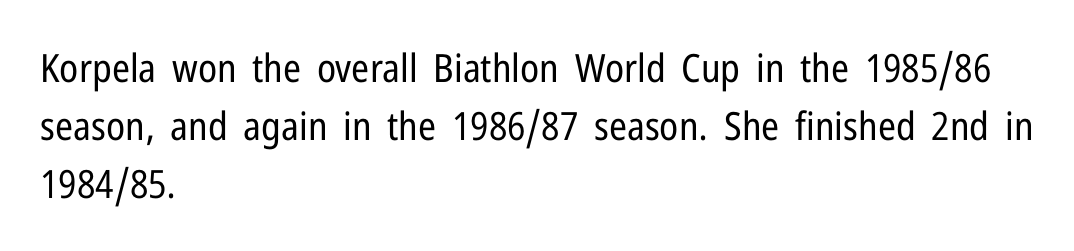
{"serif": "no", "italic": "no", "bold": "no", "weight": "regular", "width": "condensed", "stroke_contrast": "low", "x_height": "medium", "monospaced": "no", "underline": "no", "align": "left", "line_spacing": "normal", "line_spacing_ratio": 1.49, "letter_spacing": "normal", "letter_spacing_em": 0.0, "glyph_px": 39}
